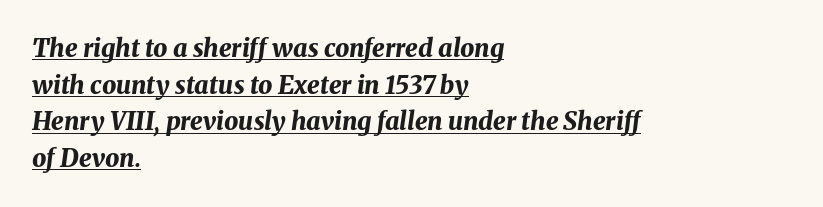
The image shows 25 px bold type, italic (leaning right); set left-aligned, normal line spacing (1.47x), normal letter spacing, underlined.
